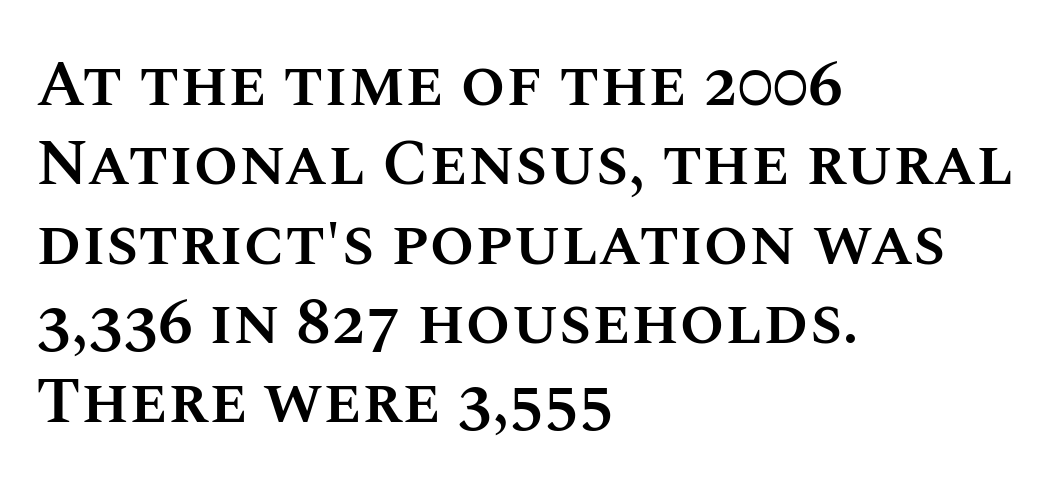
{"italic": "no", "bold": "semi", "weight": "semibold", "width": "normal", "stroke_contrast": "medium", "x_height": "large", "monospaced": "no", "underline": "no", "align": "left", "line_spacing_ratio": 1.22, "letter_spacing": "normal", "letter_spacing_em": 0.0, "glyph_px": 65}
